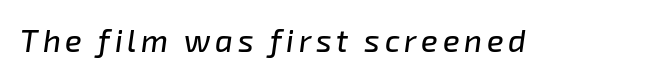
{"italic": "yes", "lean": "right", "slant_degrees": 8, "width": "normal", "stroke_contrast": "low", "x_height": "medium", "monospaced": "no", "underline": "no", "glyph_px": 31}
